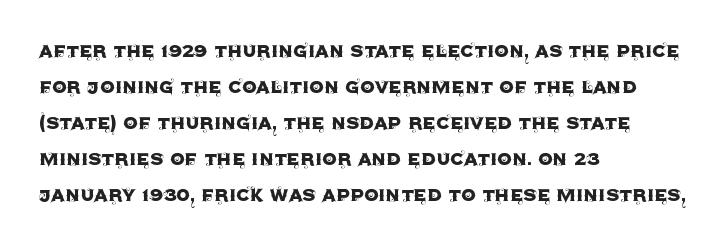
Q: Is the text italic (slanted)? A: No, it is upright.
Q: Is the text underlined? A: No.
Q: How is the paragraph aligned? A: Left-aligned.
Q: Is the spacing between letters normal or unusually wide? A: Normal.
Q: Is the spacing between lines tight, normal or loose? A: Normal.
